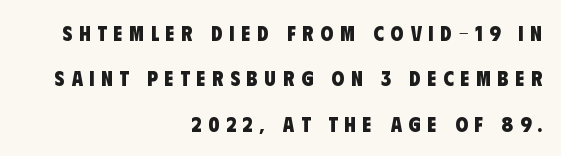
The vertical gap from one line to the next is large. Teacher's note: observe the even right margin — that is flush-right alignment. Lines of text with bare space underneath. The sample has been set heavy, in full bold. What stands out about the letter spacing? Its width — letters are far apart.
